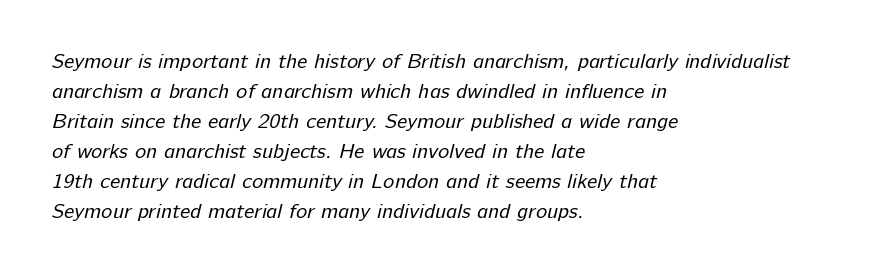
The image shows 21 px text type; set left-aligned, normal line spacing (1.43x), normal letter spacing, not underlined.
